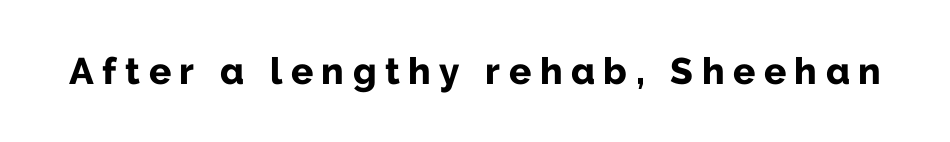
The image shows 37 px bold sans-serif type, upright; set unusually wide letter spacing (+0.23 em), not underlined; low stroke contrast and a medium x-height.
